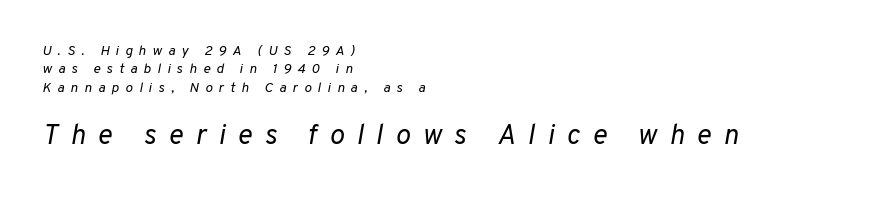
{"italic": "yes", "lean": "right", "slant_degrees": 10, "bold": "no", "weight": "regular", "width": "normal", "stroke_contrast": "low", "x_height": "medium", "monospaced": "no", "underline": "no", "align": "left", "line_spacing": "normal", "line_spacing_ratio": 1.31, "letter_spacing": "wide", "letter_spacing_em": 0.44, "larger_block": "second", "size_ratio": 2.0, "glyph_px": 28}
